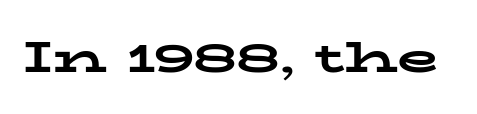
This rendering features lettering with no underline. Glyph-to-glyph distance matches everyday printed text. Looks like regular typesetting: each glyph gets only the width it needs. A serif font was chosen for this passage.
